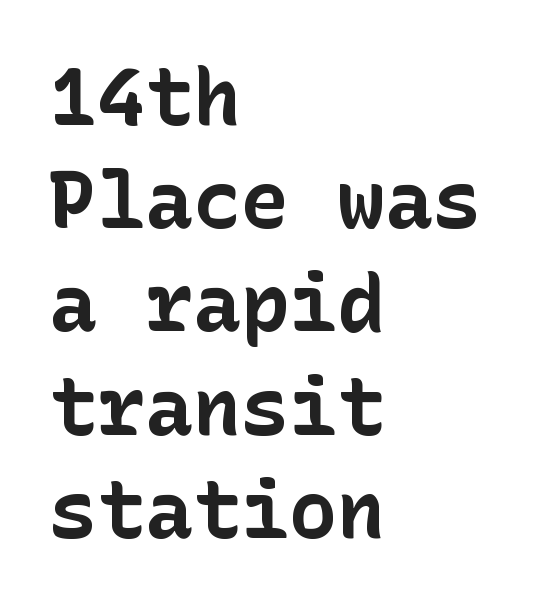
Q: Is the text bold? A: Yes.
Q: Is the text italic (slanted)? A: No, it is upright.
Q: Is the typeface a serif or a sans-serif typeface? A: Sans-serif.
Q: Is the text underlined? A: No.
Q: How is the paragraph aligned? A: Left-aligned.
Q: Is the spacing between letters normal or unusually wide? A: Normal.
Q: Is the spacing between lines tight, normal or loose? A: Normal.
Q: Width (condensed, normal, or wide)? A: Normal.
Q: Stroke contrast? A: Low.
Q: x-height? A: Medium.
